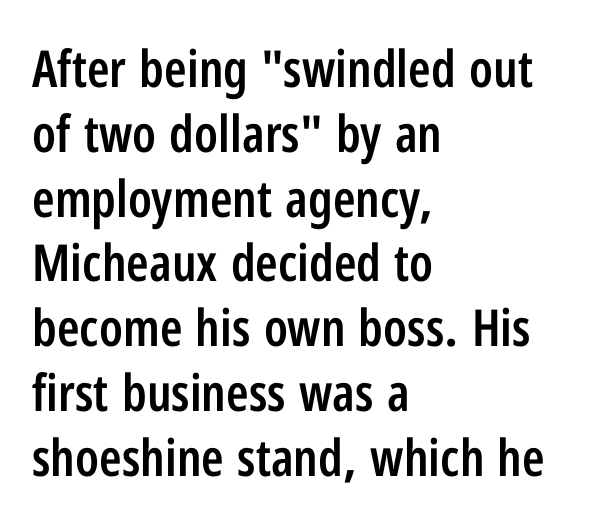
The image shows 51 px semibold, condensed sans-serif type, upright; set left-aligned, normal line spacing (1.27x), normal letter spacing, not underlined; low stroke contrast and a medium x-height.
